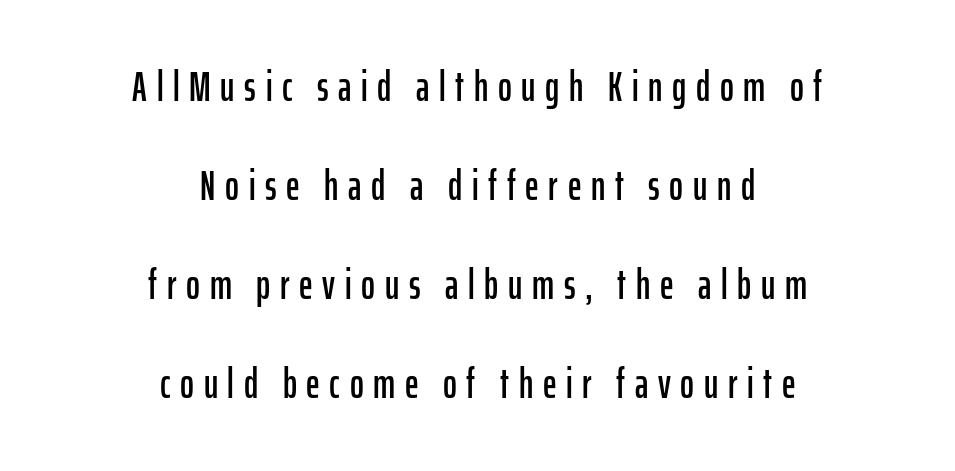
Leading: increased. The horizontal fit of the characters is loose and conspicuously gappy. The specimen reads as upright at a glance. What kind of face is this? One without serifs — a sans. Line starts and ends both wander, symmetrically. The passage shown is typed in a proportional face where columns would drift.
